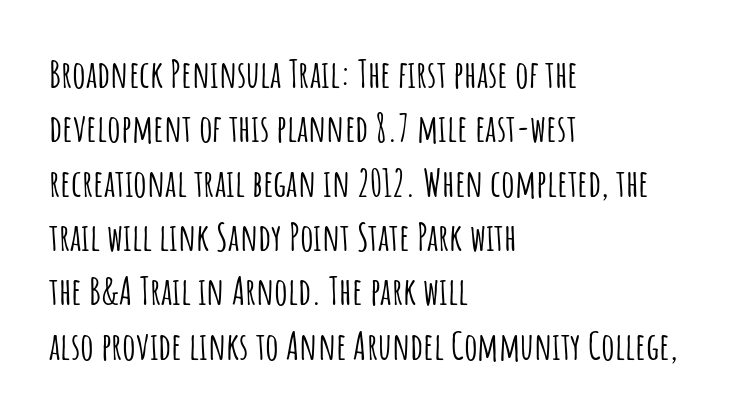
{"serif": "no", "italic": "no", "width": "condensed", "stroke_contrast": "low", "x_height": "large", "monospaced": "no", "underline": "no", "align": "left", "line_spacing": "normal", "line_spacing_ratio": 1.43, "letter_spacing": "normal", "letter_spacing_em": 0.0, "glyph_px": 38}
